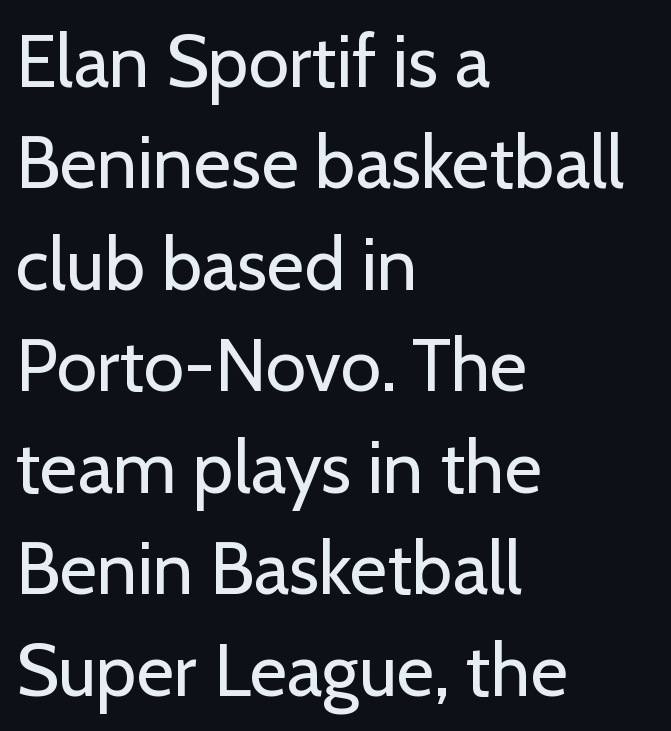
The lines sit at an ordinary, default distance from one another. Does extra space separate the letters? No, they use regular spacing. This is sans-serif lettering, the kind often seen on screens and signage. The specimen omits any rule beneath the text block's lines. If you drew a ruler down the left edge, every line would touch it.
